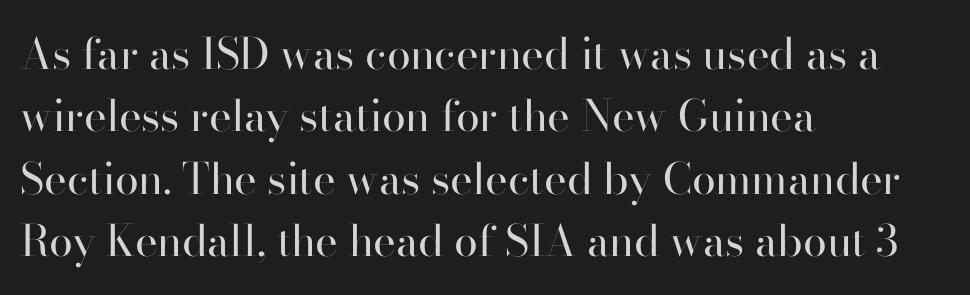
The image shows 43 px regular-weight serif type, upright; set left-aligned, normal line spacing (1.45x), normal letter spacing, not underlined; high stroke contrast and a small x-height.
